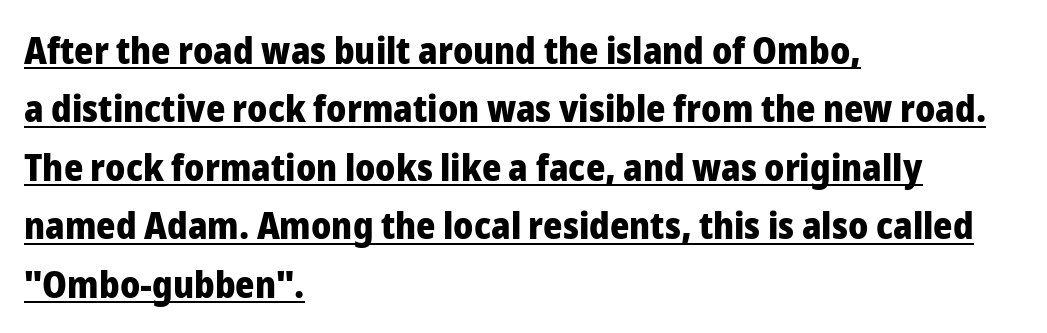
The image shows 37 px heavy sans-serif type, upright; set left-aligned, normal line spacing (1.58x), normal letter spacing, underlined; low stroke contrast and a medium x-height.
